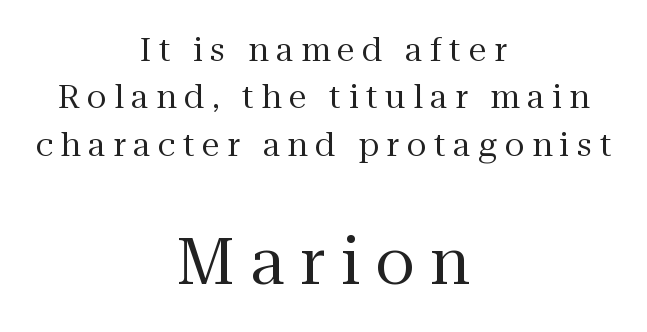
The image shows 64 px regular-weight serif type, upright; set centered, normal line spacing (1.48x), unusually wide letter spacing (+0.24 em), not underlined; the second (bottom) block is 2.0x larger; medium stroke contrast and a medium x-height.
